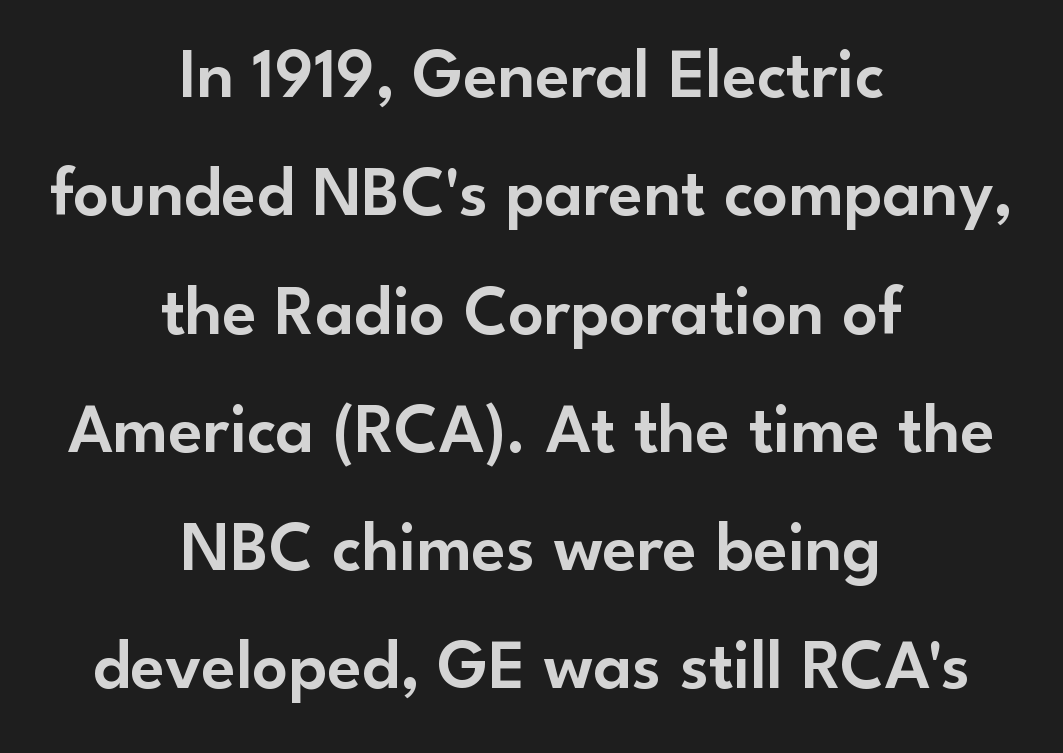
The image shows 70 px sans-serif type, upright; set centered, normal line spacing (1.69x), normal letter spacing, not underlined; low stroke contrast and a small x-height.
